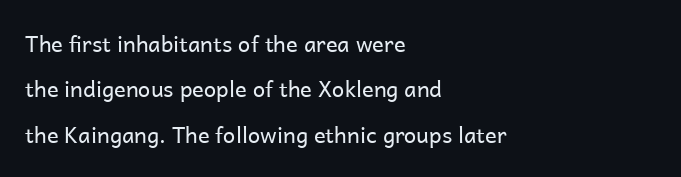
Q: Is the text bold? A: No.
Q: Is the text italic (slanted)? A: No, it is upright.
Q: Is the text underlined? A: No.
Q: How is the paragraph aligned? A: Left-aligned.
Q: Is the spacing between letters normal or unusually wide? A: Normal.
Q: Is the spacing between lines tight, normal or loose? A: Loose.
